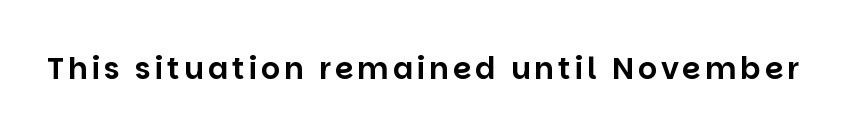
The image shows 30 px sans-serif type, upright; set not underlined; low stroke contrast and a large x-height.
